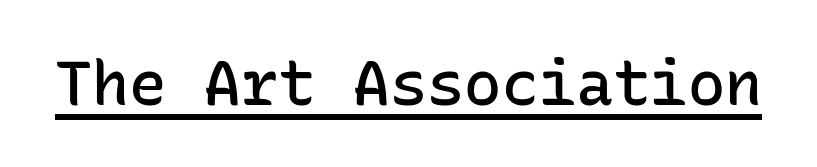
Q: Is the text bold? A: Semi-bold.
Q: Is the text italic (slanted)? A: No, it is upright.
Q: Is the typeface a serif or a sans-serif typeface? A: Sans-serif.
Q: Is the text underlined? A: Yes.
Q: Is the spacing between letters normal or unusually wide? A: Normal.
Q: Width (condensed, normal, or wide)? A: Normal.
Q: Stroke contrast? A: Low.
Q: x-height? A: Medium.
Q: Monospaced? A: Yes.
